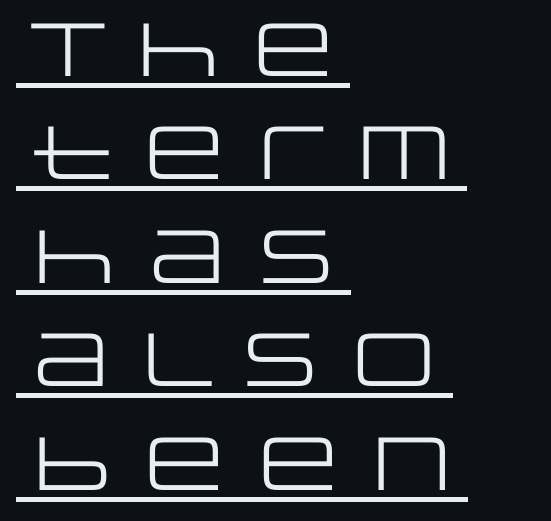
The image shows 75 px regular-weight, wide sans-serif type, upright; set left-aligned, normal line spacing (1.38x), normal letter spacing, underlined; low stroke contrast and a large x-height.
